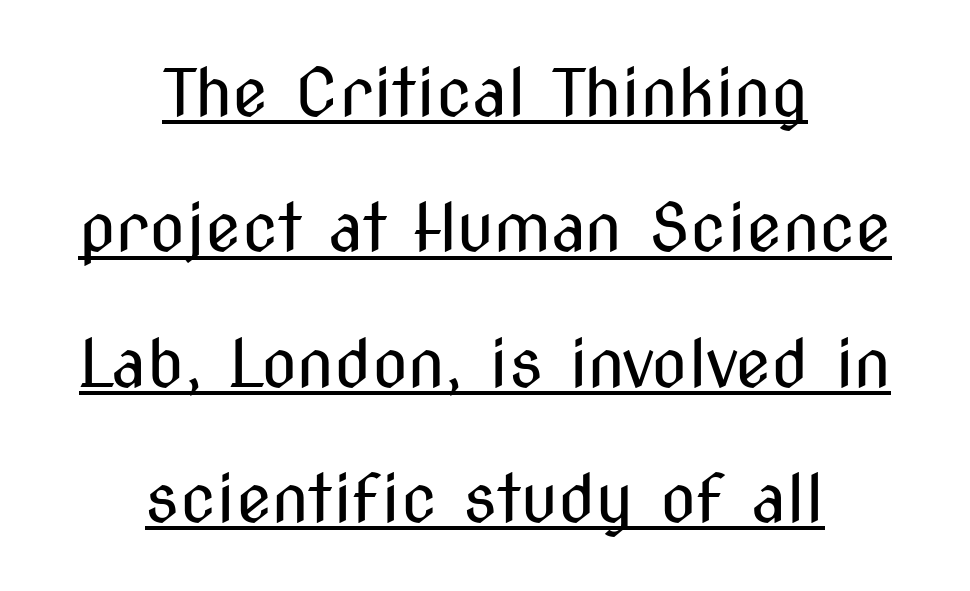
{"serif": "no", "italic": "no", "bold": "no", "weight": "regular", "width": "condensed", "stroke_contrast": "medium", "x_height": "medium", "monospaced": "no", "underline": "yes", "align": "center", "line_spacing": "loose", "line_spacing_ratio": 2.05, "letter_spacing": "normal", "letter_spacing_em": 0.0, "glyph_px": 66}
